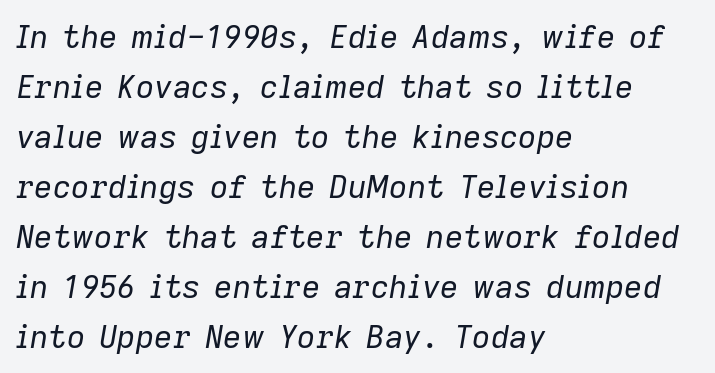
Is there much room between lines? A standard amount, neither cramped nor airy. The passage shown is typed in a proportional face where columns would drift. Underline: absent. Unbolded letterforms with no extra heft. Compared with a centered layout, this one pins lines to the left instead.
